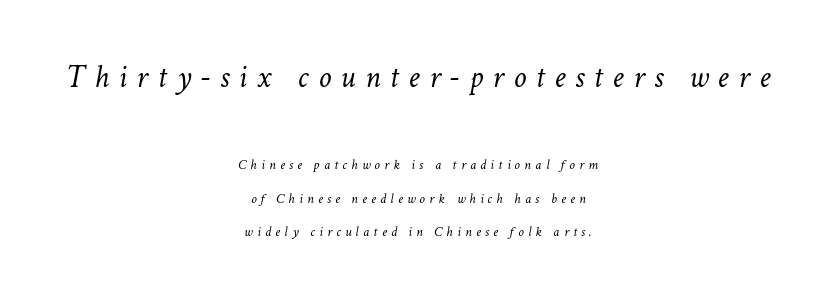
The image shows 32 px light type, italic (leaning right); set centered, loose line spacing (2.37x), unusually wide letter spacing (+0.3 em), not underlined; the first (top) block is 2.29x larger; low stroke contrast and a medium x-height.
